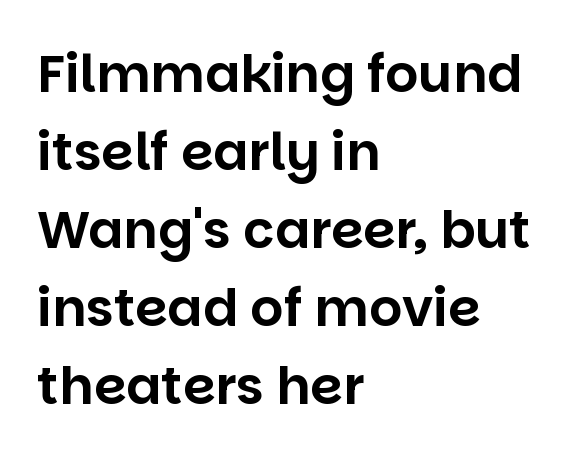
Q: Is the text italic (slanted)? A: No, it is upright.
Q: Is the typeface a serif or a sans-serif typeface? A: Sans-serif.
Q: Is the text underlined? A: No.
Q: How is the paragraph aligned? A: Left-aligned.
Q: Is the spacing between letters normal or unusually wide? A: Normal.
Q: Is the spacing between lines tight, normal or loose? A: Normal.
Q: Width (condensed, normal, or wide)? A: Normal.
Q: Stroke contrast? A: Low.
Q: x-height? A: Large.
Q: Monospaced? A: No.
